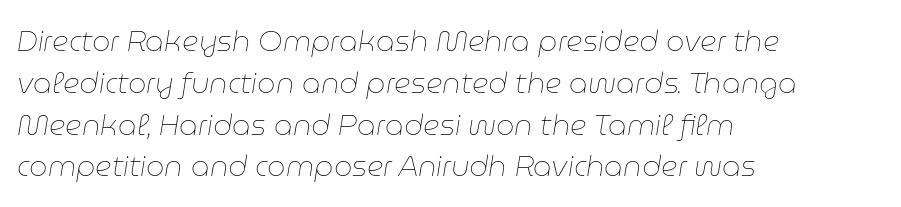
Italic? Definitely — the glyphs are oblique. Reading down the column, the eye jumps a familiar distance to each next line. Leftover space on each line is placed entirely after the last word. Caption: standard tracking, unaltered. Has an underline been added? It has not.
